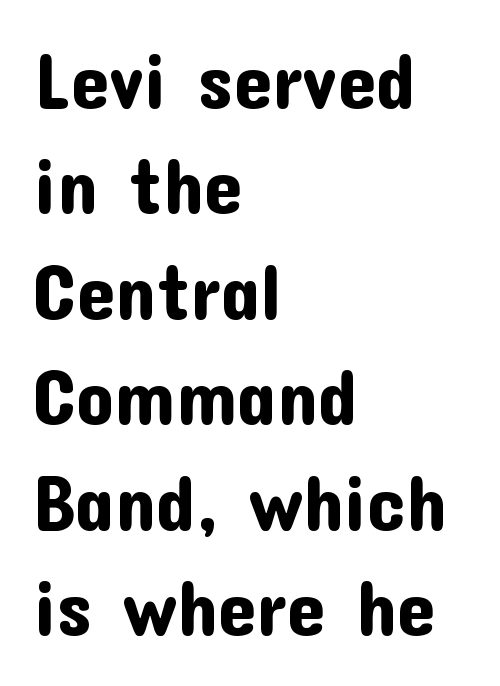
The image shows 77 px sans-serif type, upright; set left-aligned, normal line spacing (1.37x), normal letter spacing, not underlined; low stroke contrast and a medium x-height.
